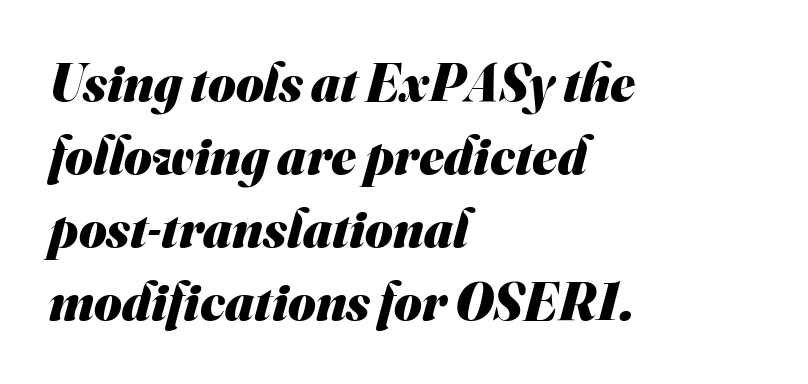
{"serif": "no", "bold": "yes", "weight": "heavy", "width": "normal", "stroke_contrast": "medium", "x_height": "small", "monospaced": "no", "underline": "no", "align": "left", "line_spacing": "normal", "line_spacing_ratio": 1.38, "letter_spacing": "normal", "letter_spacing_em": 0.0, "glyph_px": 53}
